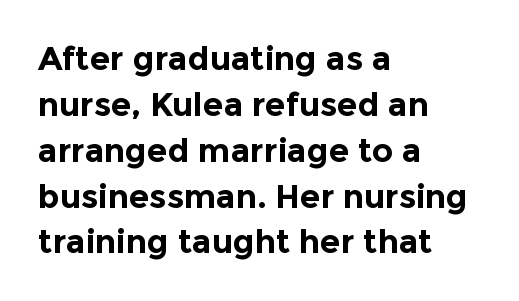
Honestly, the letter spacing is just normal — you wouldn't notice it. Honestly, the row spacing looks completely unremarkable. One-word summary of the alignment: left. The passage shown is typed in a proportional face where columns would drift. Each letter's strokes conclude bluntly, with no projecting serifs. Italic? Not at all — the glyphs are vertical.
